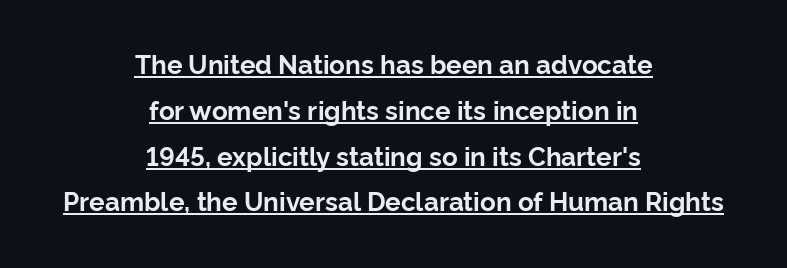
The image shows 26 px bold type, upright; set centered, line spacing 1.76x, normal letter spacing, underlined.
